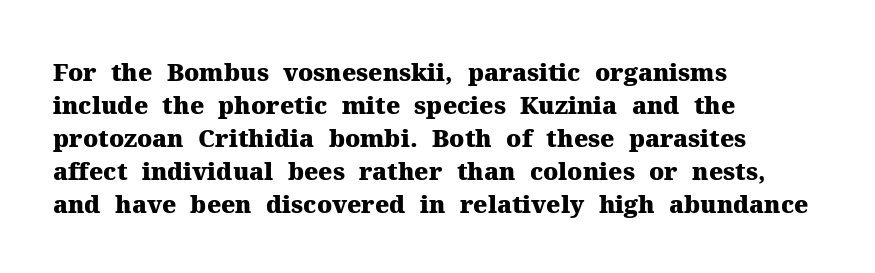
Q: Is the text bold? A: Yes.
Q: Is the text italic (slanted)? A: No, it is upright.
Q: Is the text underlined? A: No.
Q: How is the paragraph aligned? A: Left-aligned.
Q: Is the spacing between letters normal or unusually wide? A: Normal.
Q: Is the spacing between lines tight, normal or loose? A: Normal.
